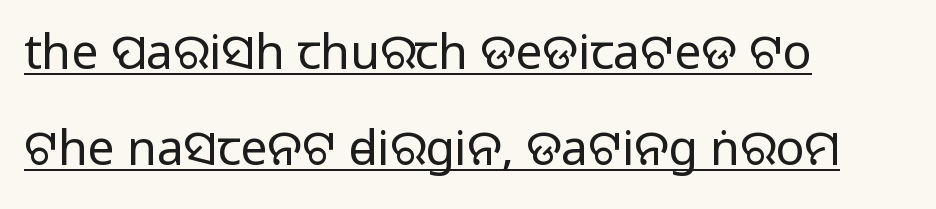
Q: Is the text italic (slanted)? A: No, it is upright.
Q: Is the typeface a serif or a sans-serif typeface? A: Sans-serif.
Q: Is the text underlined? A: Yes.
Q: How is the paragraph aligned? A: Left-aligned.
Q: Is the spacing between letters normal or unusually wide? A: Normal.
Q: Is the spacing between lines tight, normal or loose? A: Loose.
Q: Width (condensed, normal, or wide)? A: Normal.
Q: Stroke contrast? A: Medium.
Q: Monospaced? A: No.
